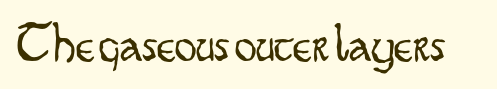
{"serif": "no", "italic": "no", "bold": "no", "weight": "light", "width": "condensed", "stroke_contrast": "low", "x_height": "small", "monospaced": "no", "underline": "no", "letter_spacing": "normal", "letter_spacing_em": 0.0, "glyph_px": 55}
